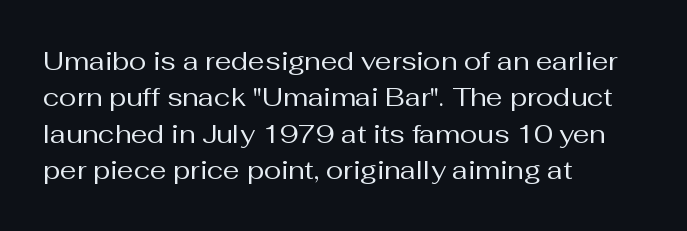
The image shows 26 px text type, upright; set left-aligned, normal line spacing (1.4x), normal letter spacing, not underlined.
